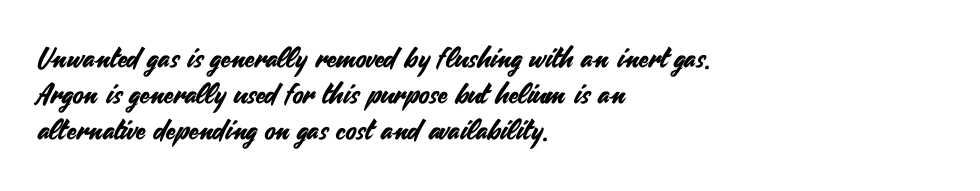
Glance below the letters and you will spot only blank space. A classic flush-left, rag-right setting is used for this passage. Compared with typical body copy, the letter spacing here is the same. A typesetter would call this proportional, since set widths differ per character. Vertically, the passage feels balanced, rows spaced as you'd expect.
